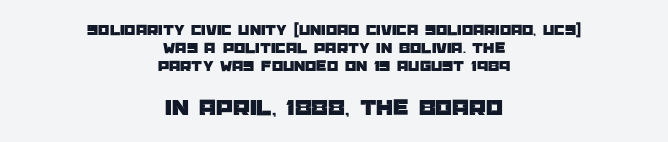
The image shows 24 px text type, upright; set centered, tight line spacing (1.12x), normal letter spacing, not underlined; the second (bottom) block is 1.5x larger.
